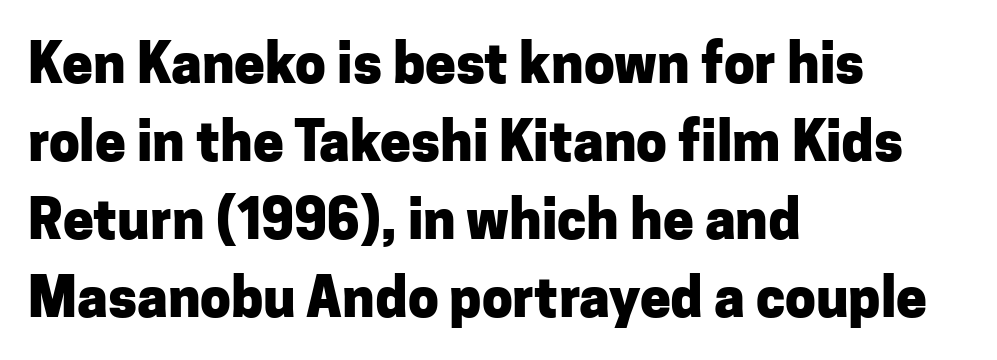
Q: Is the text bold? A: Yes.
Q: Is the text italic (slanted)? A: No, it is upright.
Q: Is the typeface a serif or a sans-serif typeface? A: Sans-serif.
Q: Is the text underlined? A: No.
Q: How is the paragraph aligned? A: Left-aligned.
Q: Is the spacing between letters normal or unusually wide? A: Normal.
Q: Is the spacing between lines tight, normal or loose? A: Normal.
Q: Width (condensed, normal, or wide)? A: Normal.
Q: Stroke contrast? A: Low.
Q: x-height? A: Medium.
Q: Monospaced? A: No.
